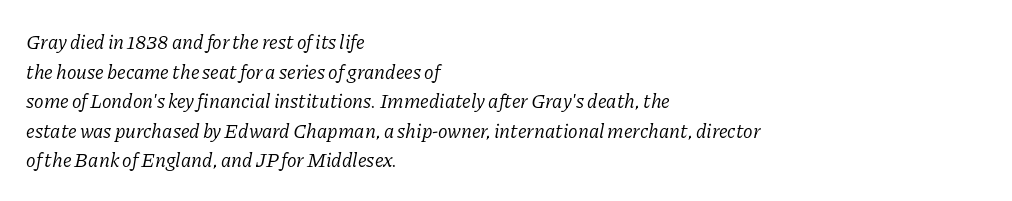
The image shows 20 px text type, italic (leaning right); set left-aligned, normal line spacing (1.48x), normal letter spacing, not underlined.
